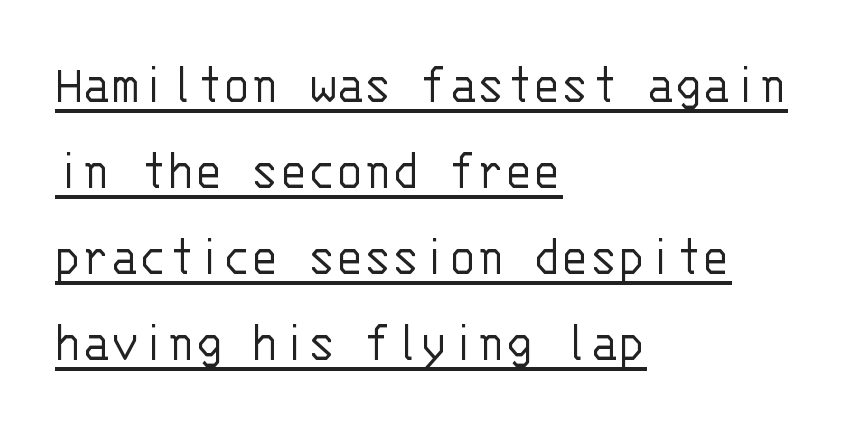
Q: Is the text bold? A: No.
Q: Is the text italic (slanted)? A: No, it is upright.
Q: Is the typeface a serif or a sans-serif typeface? A: Sans-serif.
Q: Is the text underlined? A: Yes.
Q: How is the paragraph aligned? A: Left-aligned.
Q: Is the spacing between letters normal or unusually wide? A: Normal.
Q: Is the spacing between lines tight, normal or loose? A: Normal.
Q: Width (condensed, normal, or wide)? A: Normal.
Q: Stroke contrast? A: Low.
Q: x-height? A: Large.
Q: Monospaced? A: Yes.
